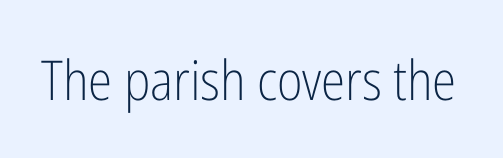
Varying glyph widths throughout — classic text-font behaviour. The passage shown is not bold in any degree. The gap between lines stays unmarked. Unlike a traditional serif, this face leaves its strokes unadorned. Unlike italic type, these characters show no tilt at all.
